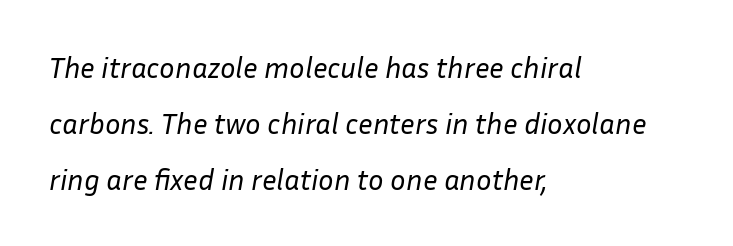
Q: Is the text bold? A: No.
Q: Is the text italic (slanted)? A: Yes, it leans right by about 10 degrees.
Q: Is the text underlined? A: No.
Q: How is the paragraph aligned? A: Left-aligned.
Q: Is the spacing between letters normal or unusually wide? A: Normal.
Q: Is the spacing between lines tight, normal or loose? A: Loose.
Q: Width (condensed, normal, or wide)? A: Normal.
Q: Stroke contrast? A: Low.
Q: x-height? A: Medium.
Q: Monospaced? A: No.
